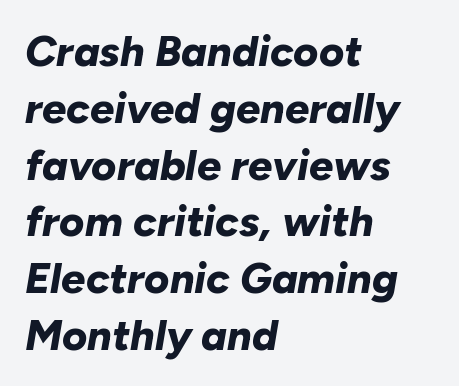
Each word holds together tightly as a unit, with standard inter-letter gaps. These lines are rendered in a variable-pitch font. The typesetter chose a ragged-right arrangement here. This sample keeps an unexceptional amount of space between lines. Set as a true bold cut, around the 700 mark.
